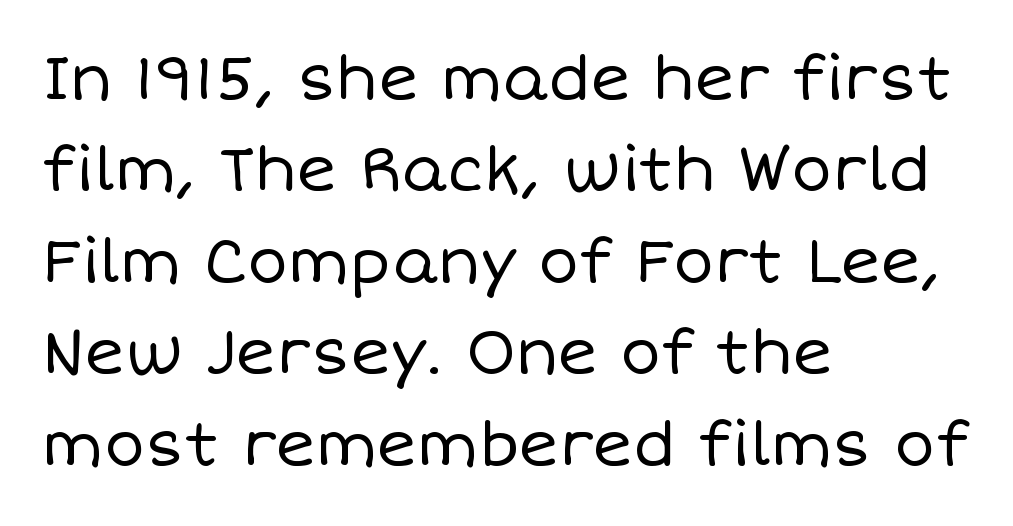
Q: Is the text bold? A: No.
Q: Is the text italic (slanted)? A: No, it is upright.
Q: Is the text underlined? A: No.
Q: How is the paragraph aligned? A: Left-aligned.
Q: Is the spacing between letters normal or unusually wide? A: Normal.
Q: Is the spacing between lines tight, normal or loose? A: Normal.
Q: Width (condensed, normal, or wide)? A: Normal.
Q: Stroke contrast? A: Low.
Q: x-height? A: Large.
Q: Monospaced? A: No.
